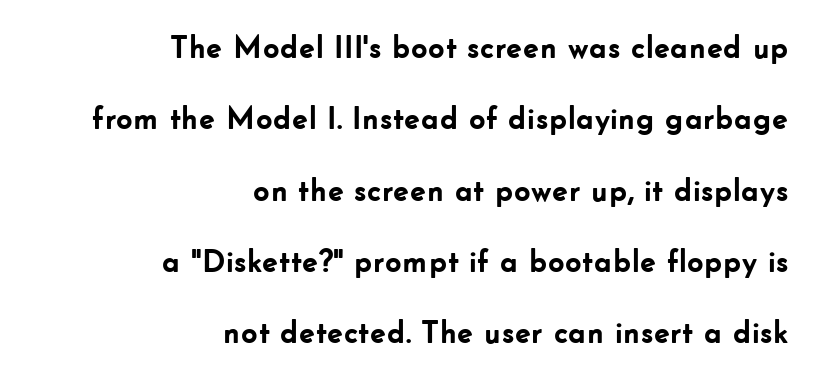
Look at the stroke-to-counter ratio: heavy, a bold. This is the regular roman posture of the typeface. Does the type have serifs? No, each stem ends abruptly. Is the block centered? No — it sits flush against the right margin. Just letters on the line, the space beneath them empty. Tracking here is standard; glyphs follow each other at the usual distance.
